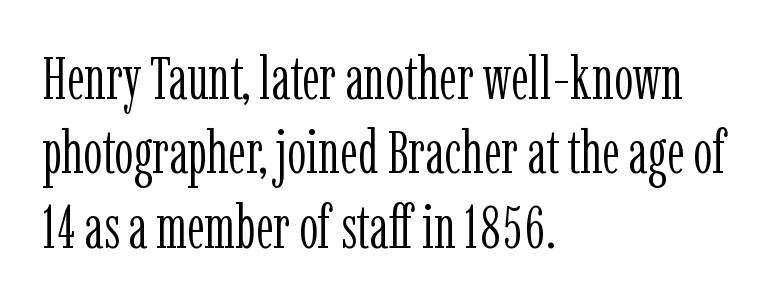
{"serif": "yes", "italic": "no", "bold": "no", "weight": "light", "width": "condensed", "stroke_contrast": "low", "x_height": "medium", "monospaced": "no", "underline": "no", "align": "left", "line_spacing_ratio": 1.24, "letter_spacing": "normal", "letter_spacing_em": 0.0, "glyph_px": 60}
